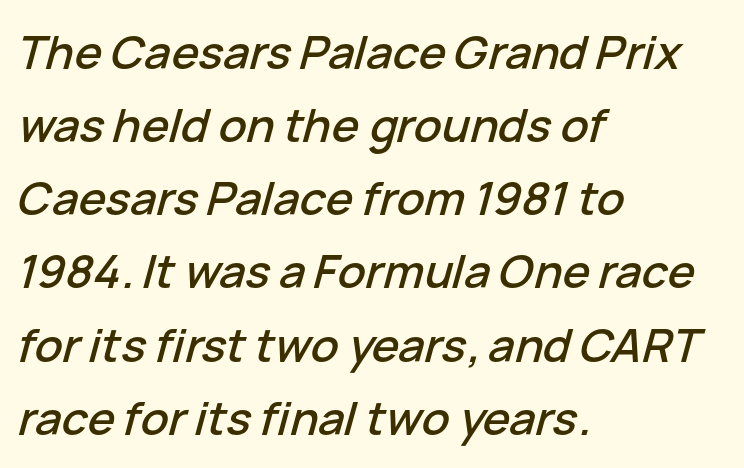
The image shows 46 px text type, italic (leaning right); set left-aligned, normal line spacing (1.59x), normal letter spacing, not underlined; low stroke contrast and a medium x-height.
